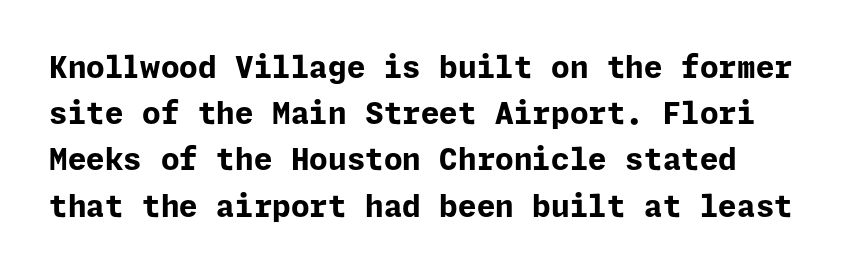
{"serif": "no", "italic": "no", "bold": "yes", "weight": "bold", "width": "normal", "stroke_contrast": "low", "x_height": "medium", "underline": "no", "line_spacing": "normal", "line_spacing_ratio": 1.54, "letter_spacing": "normal", "letter_spacing_em": 0.0, "glyph_px": 30}
